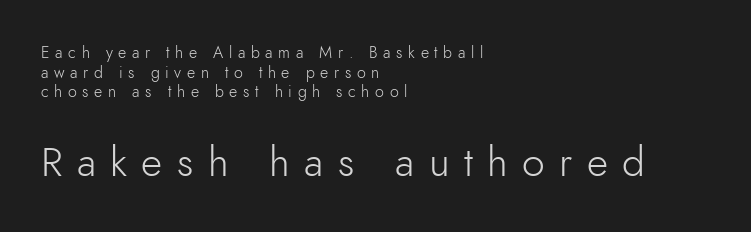
The image shows 41 px light sans-serif type, upright; set left-aligned, line spacing 1.23x, unusually wide letter spacing (+0.35 em), not underlined; the second (bottom) block is 2.56x larger; low stroke contrast and a small x-height.
